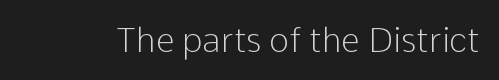
Q: Is the text bold? A: No.
Q: Is the text italic (slanted)? A: No, it is upright.
Q: Is the typeface a serif or a sans-serif typeface? A: Sans-serif.
Q: Is the text underlined? A: No.
Q: Is the spacing between letters normal or unusually wide? A: Normal.
Q: Width (condensed, normal, or wide)? A: Normal.
Q: Stroke contrast? A: Low.
Q: x-height? A: Medium.
Q: Monospaced? A: No.
